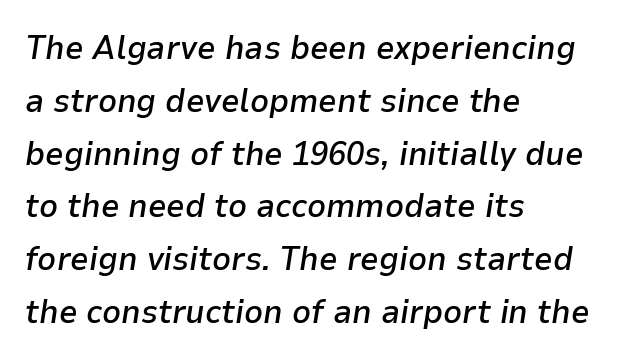
{"italic": "yes", "lean": "right", "slant_degrees": 9, "bold": "semi", "weight": "semibold", "width": "normal", "stroke_contrast": "low", "x_height": "medium", "monospaced": "no", "underline": "no", "align": "left", "line_spacing": "normal", "line_spacing_ratio": 1.6, "letter_spacing": "normal", "letter_spacing_em": 0.0, "glyph_px": 33}
